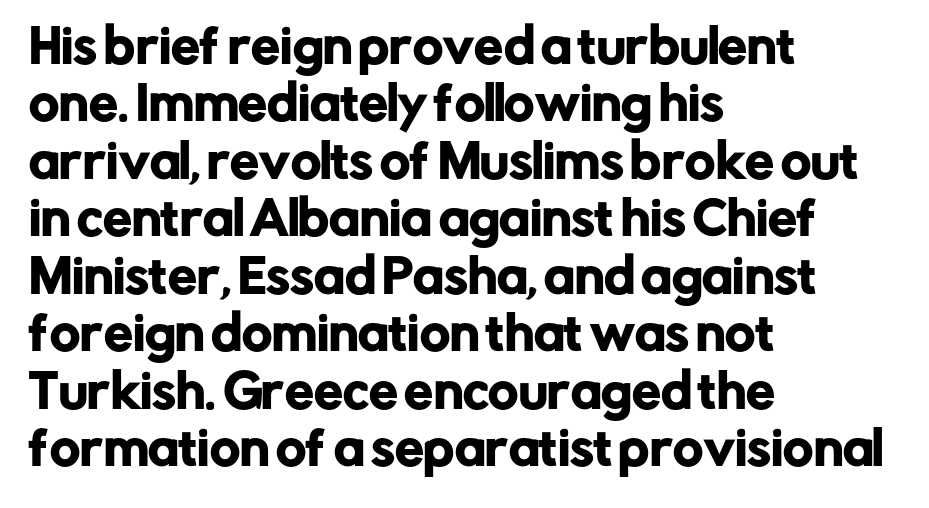
Q: Is the text italic (slanted)? A: No, it is upright.
Q: Is the typeface a serif or a sans-serif typeface? A: Sans-serif.
Q: Is the text underlined? A: No.
Q: How is the paragraph aligned? A: Left-aligned.
Q: Is the spacing between letters normal or unusually wide? A: Normal.
Q: Is the spacing between lines tight, normal or loose? A: Normal.
Q: Width (condensed, normal, or wide)? A: Normal.
Q: Stroke contrast? A: Low.
Q: x-height? A: Medium.
Q: Monospaced? A: No.
